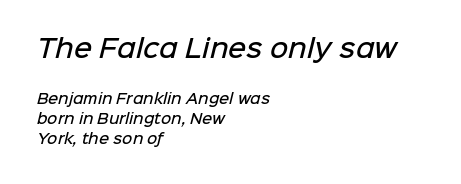
The image shows 25 px text type; set left-aligned, normal line spacing (1.41x), normal letter spacing, not underlined; the first (top) block is 1.79x larger.
